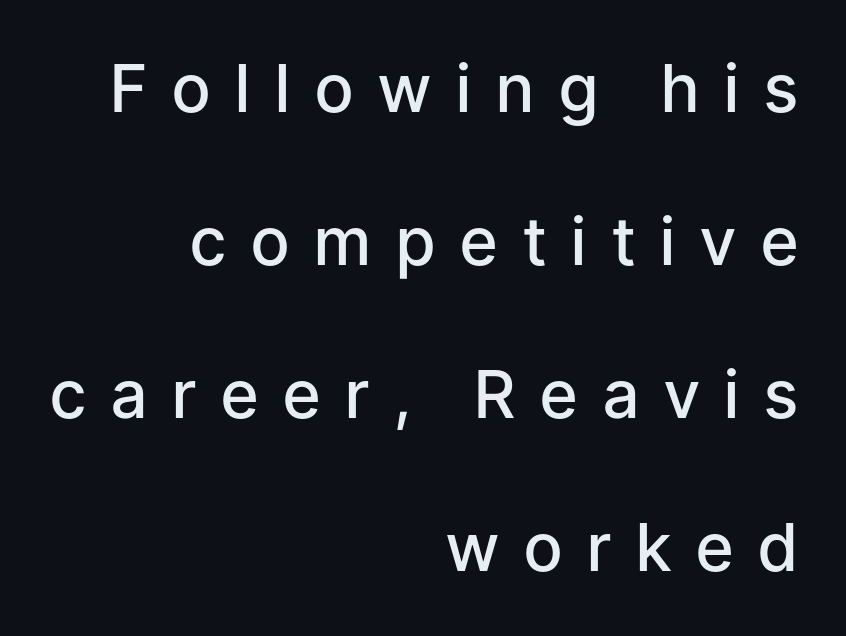
The image shows 66 px semibold sans-serif type, upright; set right-aligned, loose line spacing (2.32x), unusually wide letter spacing (+0.38 em), not underlined; low stroke contrast and a medium x-height.
